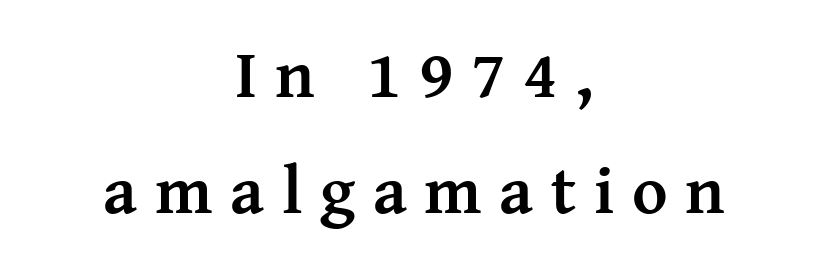
The image shows 68 px semibold serif type, upright; set centered, normal line spacing (1.7x), unusually wide letter spacing (+0.26 em), not underlined; medium stroke contrast and a medium x-height.
